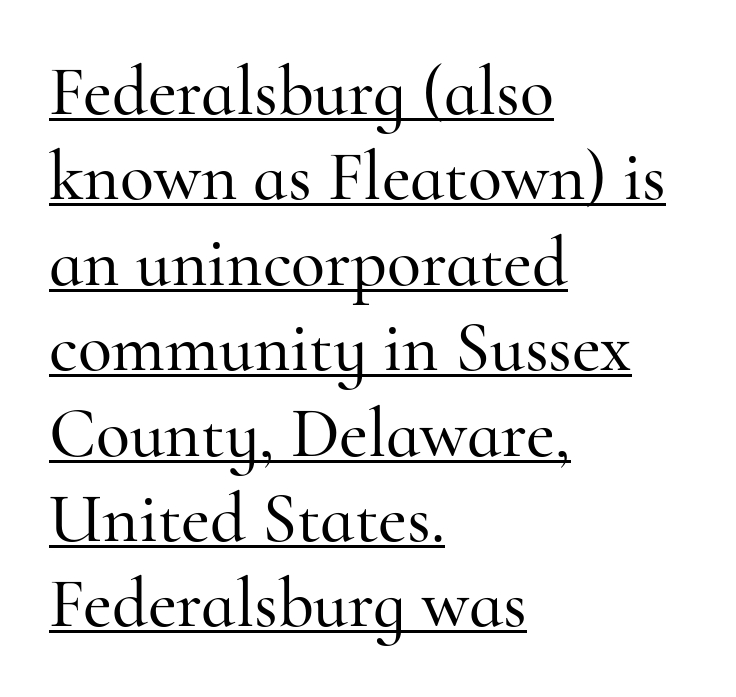
{"serif": "yes", "italic": "no", "width": "normal", "stroke_contrast": "high", "x_height": "small", "monospaced": "no", "underline": "yes", "align": "left", "line_spacing_ratio": 1.22, "letter_spacing": "normal", "letter_spacing_em": 0.0, "glyph_px": 70}
